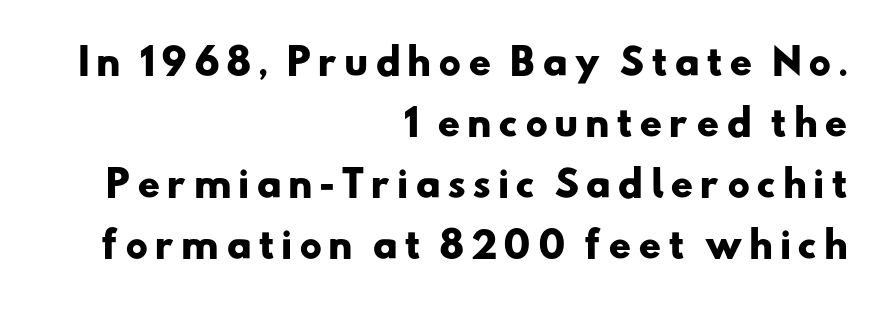
The image shows 35 px heavy, wide sans-serif type; set right-aligned, line spacing 1.74x, not underlined; low stroke contrast and a small x-height.
